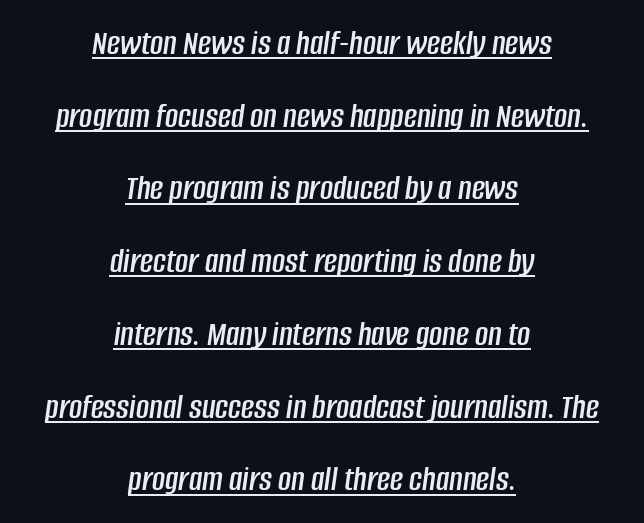
This sample uses an oblique cut, with every glyph tilted off the vertical. Each line of the rendering has a horizontal stroke beneath the glyphs. Reading down the column, the eye jumps a long way to each next line. Is the letter spacing exaggerated? No — it looks like the ordinary default. This sample is center-justified, so both line endings float freely. Proportional: the letters do not fall into vertical columns.
